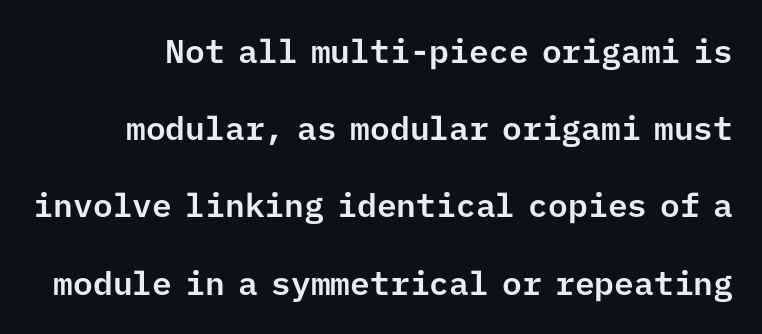
The image shows 33 px sans-serif type, upright, monospaced; set loose line spacing (2.34x), normal letter spacing, not underlined; low stroke contrast and a medium x-height.
